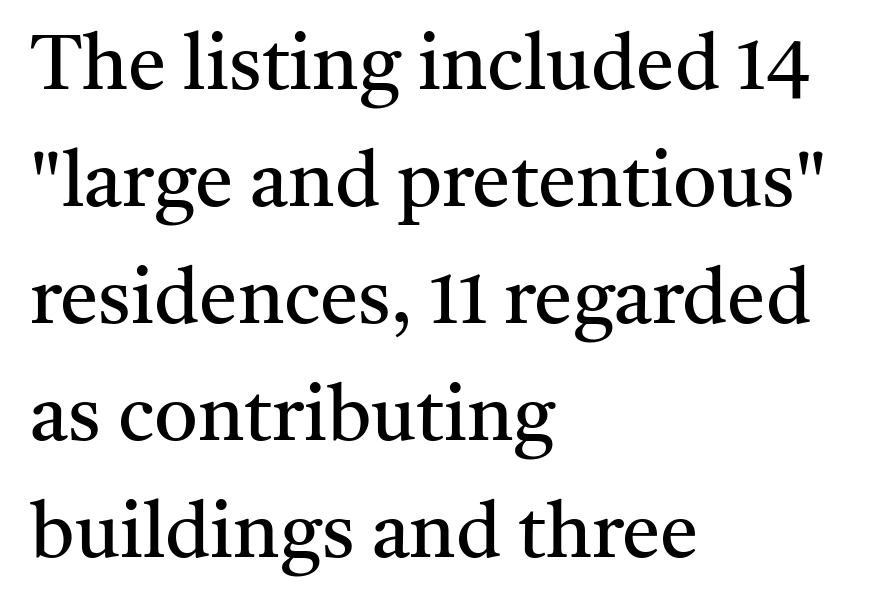
Q: Is the text bold? A: No.
Q: Is the text italic (slanted)? A: No, it is upright.
Q: Is the typeface a serif or a sans-serif typeface? A: Serif.
Q: Is the text underlined? A: No.
Q: How is the paragraph aligned? A: Left-aligned.
Q: Is the spacing between letters normal or unusually wide? A: Normal.
Q: Is the spacing between lines tight, normal or loose? A: Normal.
Q: Width (condensed, normal, or wide)? A: Normal.
Q: Stroke contrast? A: Medium.
Q: x-height? A: Medium.
Q: Monospaced? A: No.
